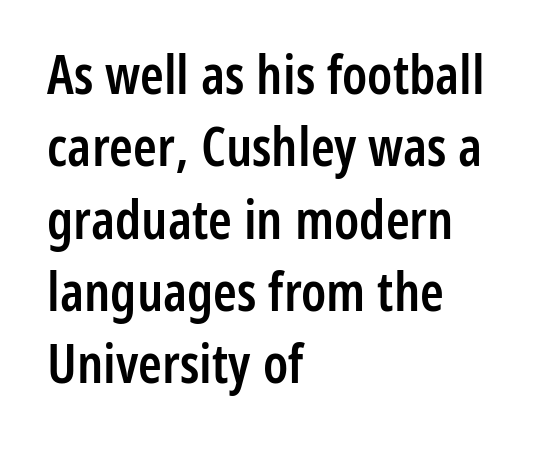
The image shows 54 px semibold, condensed sans-serif type, upright; set left-aligned, normal line spacing (1.34x), normal letter spacing, not underlined; low stroke contrast and a medium x-height.
